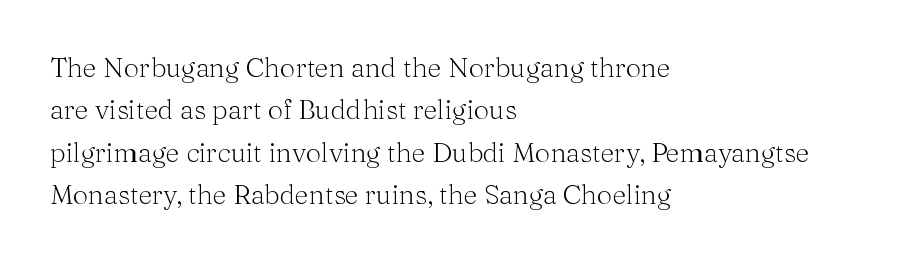
The image shows 27 px text type, upright; set left-aligned, normal line spacing (1.57x), normal letter spacing, not underlined.
